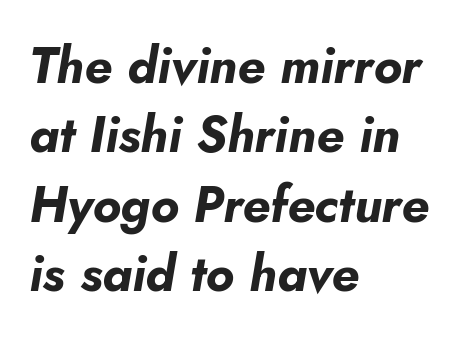
{"italic": "yes", "lean": "right", "slant_degrees": 5, "bold": "yes", "weight": "bold", "width": "normal", "stroke_contrast": "low", "x_height": "small", "monospaced": "no", "underline": "no", "align": "left", "line_spacing": "normal", "line_spacing_ratio": 1.39, "letter_spacing": "normal", "letter_spacing_em": 0.0, "glyph_px": 50}
